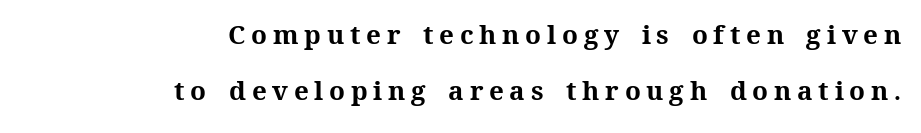
The image shows 26 px bold type, upright; set right-aligned, loose line spacing (2.14x), unusually wide letter spacing (+0.22 em), not underlined.
